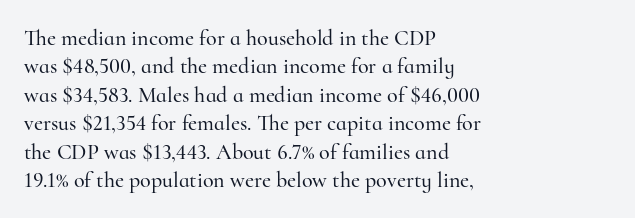
Q: Is the text italic (slanted)? A: No, it is upright.
Q: Is the text underlined? A: No.
Q: How is the paragraph aligned? A: Left-aligned.
Q: Is the spacing between letters normal or unusually wide? A: Normal.
Q: Is the spacing between lines tight, normal or loose? A: Normal.
